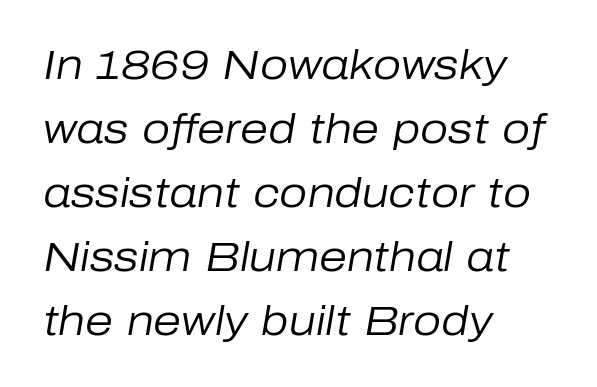
The image shows 40 px regular-weight type, italic (leaning right); set left-aligned, normal line spacing (1.6x), normal letter spacing, not underlined; low stroke contrast and a medium x-height.
